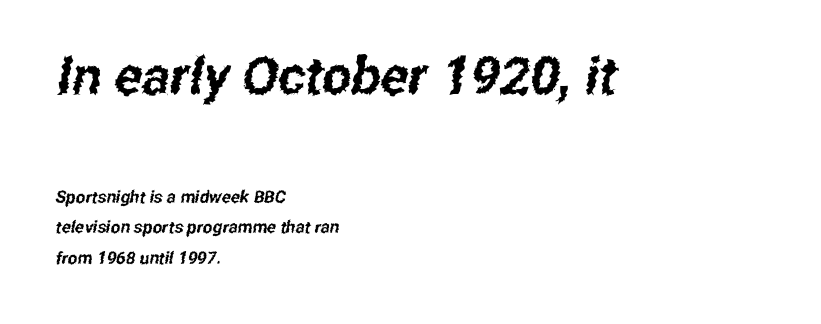
{"serif": "no", "width": "condensed", "stroke_contrast": "low", "x_height": "medium", "monospaced": "no", "underline": "no", "align": "left", "line_spacing_ratio": 1.79, "letter_spacing": "normal", "letter_spacing_em": 0.0, "larger_block": "first", "size_ratio": 3.06, "glyph_px": 52}
